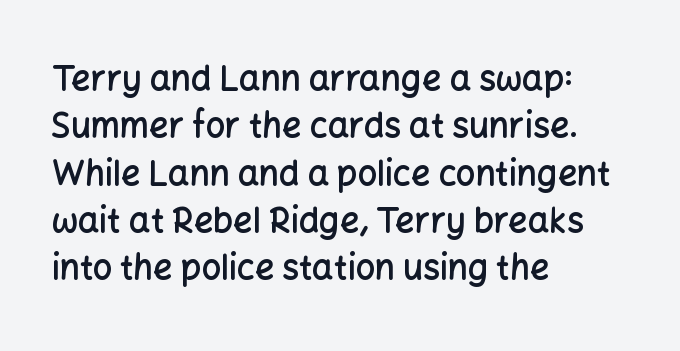
Q: Is the text bold? A: Semi-bold.
Q: Is the text italic (slanted)? A: No, it is upright.
Q: Is the typeface a serif or a sans-serif typeface? A: Sans-serif.
Q: Is the text underlined? A: No.
Q: How is the paragraph aligned? A: Left-aligned.
Q: Is the spacing between letters normal or unusually wide? A: Normal.
Q: Is the spacing between lines tight, normal or loose? A: Normal.
Q: Width (condensed, normal, or wide)? A: Normal.
Q: Stroke contrast? A: Low.
Q: x-height? A: Medium.
Q: Monospaced? A: No.
